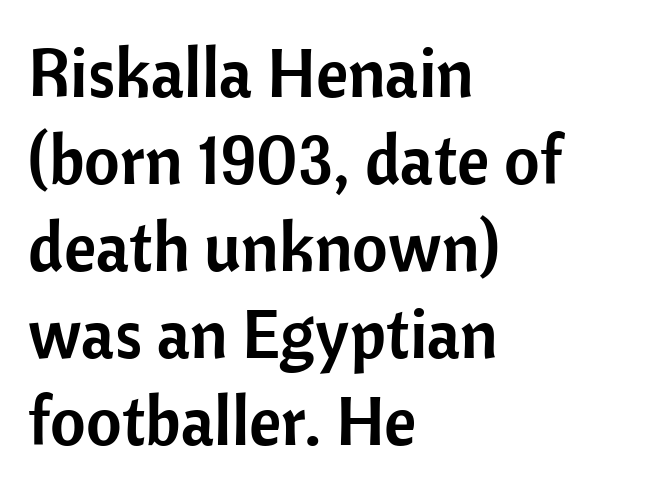
Q: Is the text italic (slanted)? A: No, it is upright.
Q: Is the typeface a serif or a sans-serif typeface? A: Sans-serif.
Q: Is the text underlined? A: No.
Q: How is the paragraph aligned? A: Left-aligned.
Q: Is the spacing between letters normal or unusually wide? A: Normal.
Q: Is the spacing between lines tight, normal or loose? A: Normal.
Q: Width (condensed, normal, or wide)? A: Normal.
Q: Stroke contrast? A: Low.
Q: x-height? A: Medium.
Q: Monospaced? A: No.
